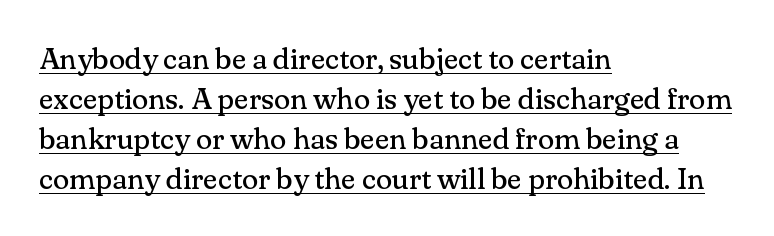
Q: Is the text bold? A: No.
Q: Is the text italic (slanted)? A: No, it is upright.
Q: Is the typeface a serif or a sans-serif typeface? A: Serif.
Q: Is the text underlined? A: Yes.
Q: How is the paragraph aligned? A: Left-aligned.
Q: Is the spacing between letters normal or unusually wide? A: Normal.
Q: Is the spacing between lines tight, normal or loose? A: Normal.
Q: Width (condensed, normal, or wide)? A: Normal.
Q: Stroke contrast? A: Medium.
Q: x-height? A: Small.
Q: Monospaced? A: No.
